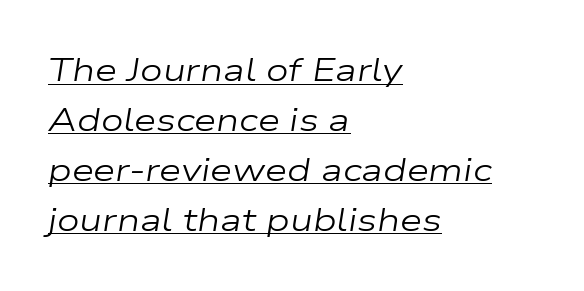
{"italic": "yes", "lean": "right", "slant_degrees": 9, "bold": "no", "weight": "regular", "width": "wide", "stroke_contrast": "low", "x_height": "medium", "monospaced": "no", "underline": "yes", "align": "left", "line_spacing": "normal", "line_spacing_ratio": 1.56, "letter_spacing": "normal", "letter_spacing_em": 0.0, "glyph_px": 32}
